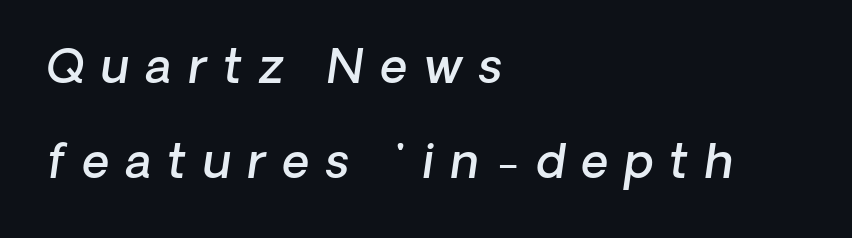
The type is letterspaced generously, with wide tracking. The passage is arranged the way most books set body copy — flush left. The baseline area is clear. Emphasis by weight is partial: semibold.
